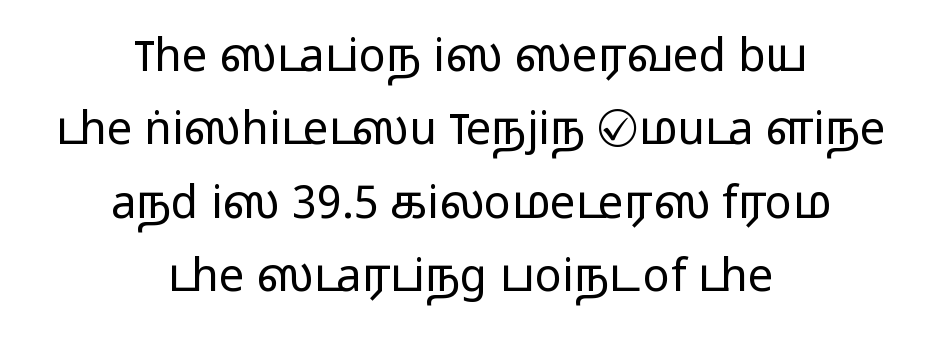
Q: Is the text bold? A: No.
Q: Is the text italic (slanted)? A: No, it is upright.
Q: Is the typeface a serif or a sans-serif typeface? A: Sans-serif.
Q: Is the text underlined? A: No.
Q: How is the paragraph aligned? A: Centered.
Q: Is the spacing between letters normal or unusually wide? A: Normal.
Q: Is the spacing between lines tight, normal or loose? A: Normal.
Q: Width (condensed, normal, or wide)? A: Wide.
Q: Stroke contrast? A: Low.
Q: x-height? A: Medium.
Q: Monospaced? A: No.
